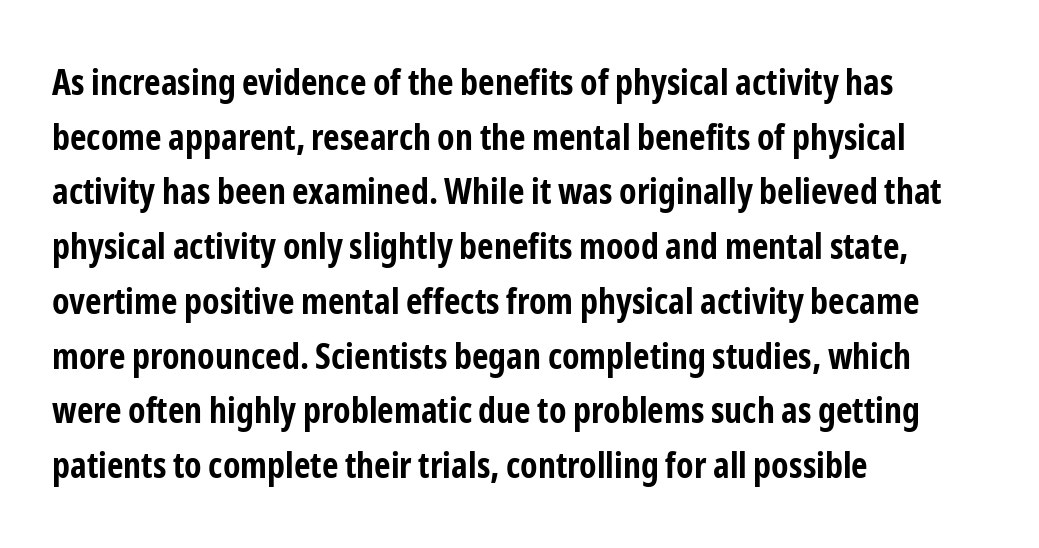
The image shows 36 px bold, condensed sans-serif type, upright; set left-aligned, normal line spacing (1.52x), normal letter spacing, not underlined; low stroke contrast and a medium x-height.
